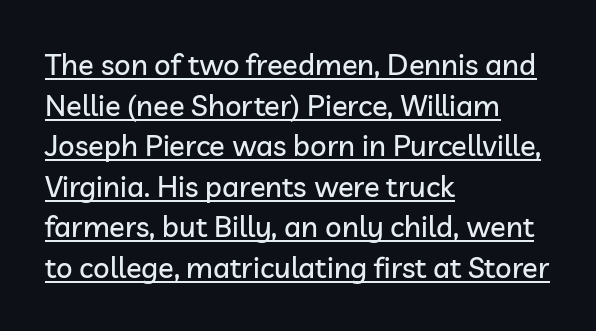
The image shows 29 px sans-serif type, upright; set left-aligned, normal line spacing (1.4x), normal letter spacing, underlined; low stroke contrast and a medium x-height.
